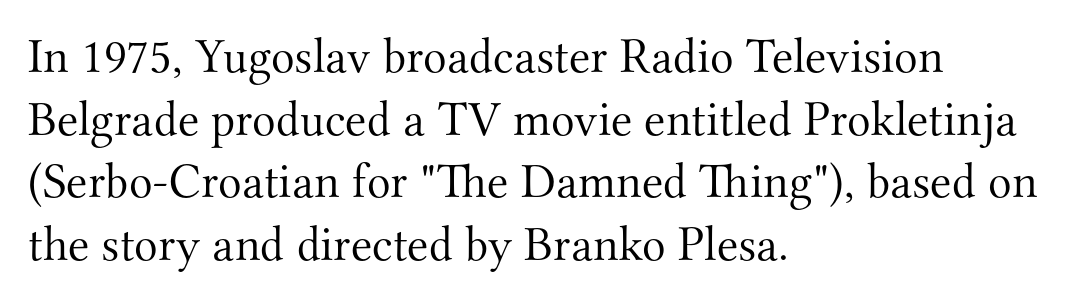
Heft: none added — not bold. The letters sit at their default tracking, neither squeezed nor spread. Each letter's strokes conclude with small projecting serifs. Posture: straight, roman, zero tilt.
